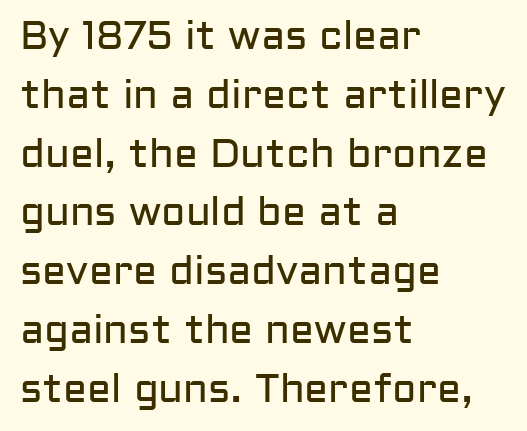
{"serif": "no", "italic": "no", "bold": "no", "weight": "regular", "width": "normal", "stroke_contrast": "low", "x_height": "medium", "monospaced": "no", "underline": "no", "align": "left", "line_spacing": "normal", "line_spacing_ratio": 1.47, "letter_spacing": "normal", "letter_spacing_em": 0.0, "glyph_px": 40}
